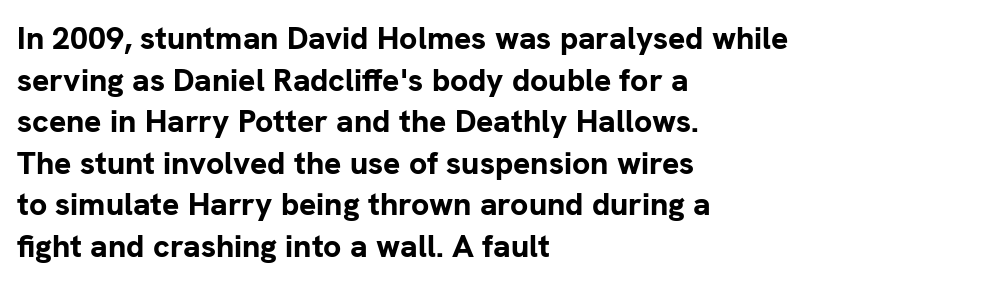
Q: Is the text bold? A: Yes.
Q: Is the text italic (slanted)? A: No, it is upright.
Q: Is the typeface a serif or a sans-serif typeface? A: Sans-serif.
Q: Is the text underlined? A: No.
Q: How is the paragraph aligned? A: Left-aligned.
Q: Is the spacing between letters normal or unusually wide? A: Normal.
Q: Is the spacing between lines tight, normal or loose? A: Normal.
Q: Width (condensed, normal, or wide)? A: Normal.
Q: Stroke contrast? A: Low.
Q: x-height? A: Medium.
Q: Monospaced? A: No.
